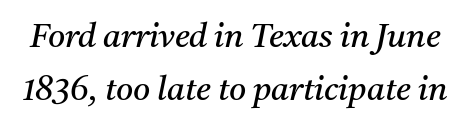
Nobody drew a line under any word here. No chunkiness to these letters — they're not bold. A typesetter would call this leading conventional body-copy spacing. Varying glyph widths throughout — classic text-font behaviour. Characters follow at the spacing the type designer built in.
